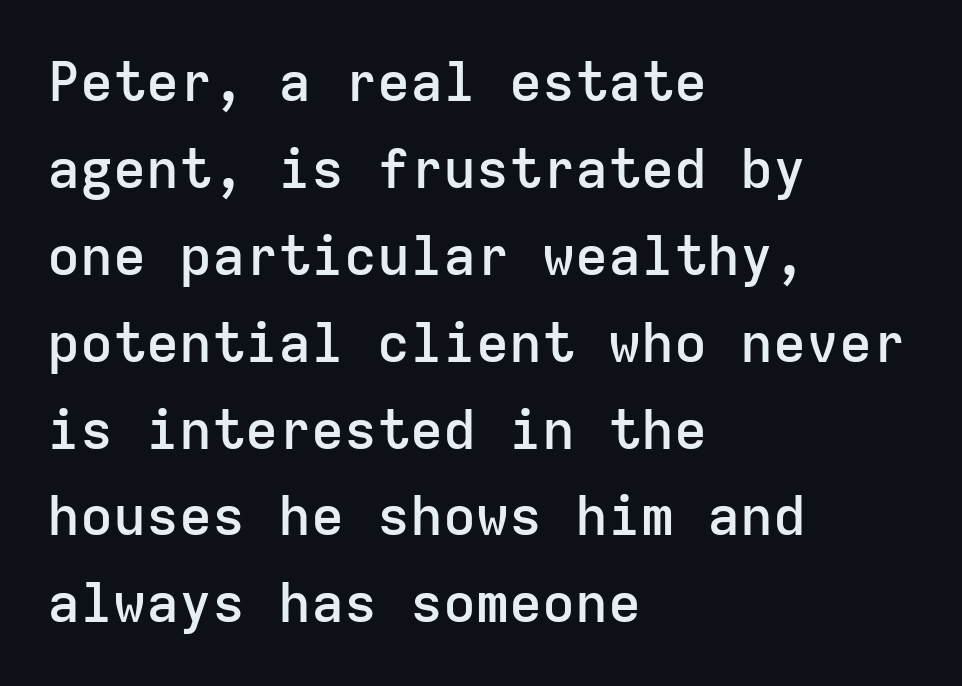
Note the uniform advance width — an 'i' takes as much space as an 'm'. Rule under the text: the space is simply empty. Typeset ragged right — the left edge is the straight one. The rendering keeps characters at their native spacing. The lines sit at an ordinary, default distance from one another. The rendering shows plain stroke endings on the letterforms — a sans-serif design.
